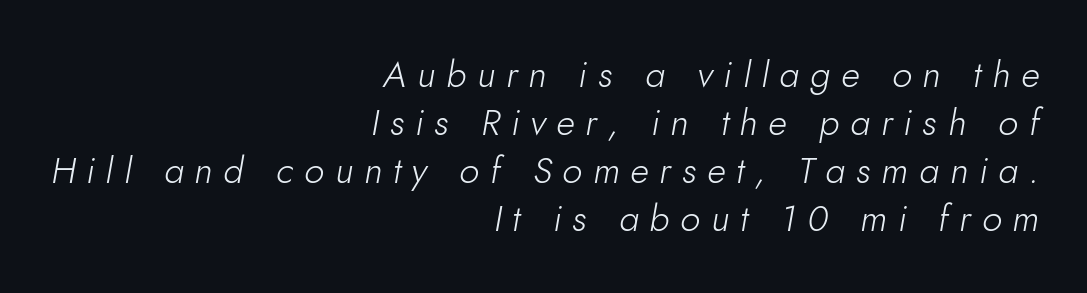
The image shows 36 px light type, italic (leaning right); set right-aligned, normal line spacing (1.33x), unusually wide letter spacing (+0.3 em), not underlined; low stroke contrast and a small x-height.
